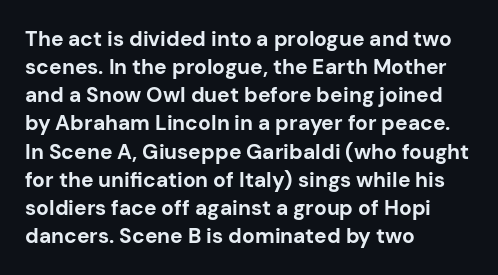
Q: Is the text bold? A: Yes.
Q: Is the text italic (slanted)? A: No, it is upright.
Q: Is the text underlined? A: No.
Q: How is the paragraph aligned? A: Left-aligned.
Q: Is the spacing between letters normal or unusually wide? A: Normal.
Q: Is the spacing between lines tight, normal or loose? A: Normal.
